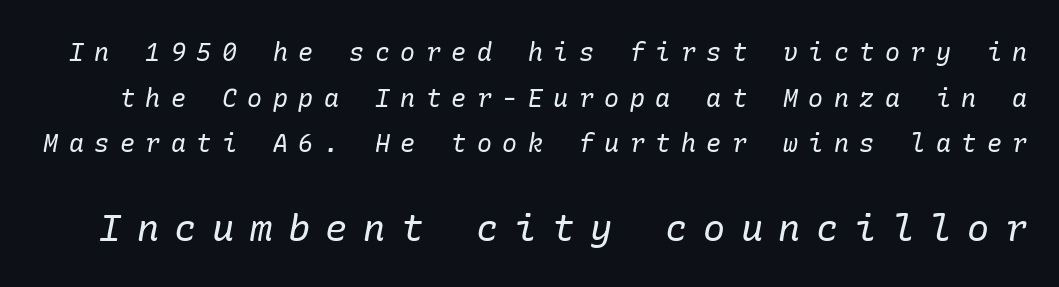
Q: Is the text bold? A: No.
Q: Is the text italic (slanted)? A: Yes, it leans right by about 10 degrees.
Q: Is the typeface a serif or a sans-serif typeface? A: Sans-serif.
Q: Is the text underlined? A: No.
Q: Is the spacing between letters normal or unusually wide? A: Unusually wide.
Q: Which block of text is set in a larger size, the first (top) or the second (bottom)? A: The second (bottom) one.
Q: Width (condensed, normal, or wide)? A: Normal.
Q: Stroke contrast? A: Low.
Q: x-height? A: Medium.
